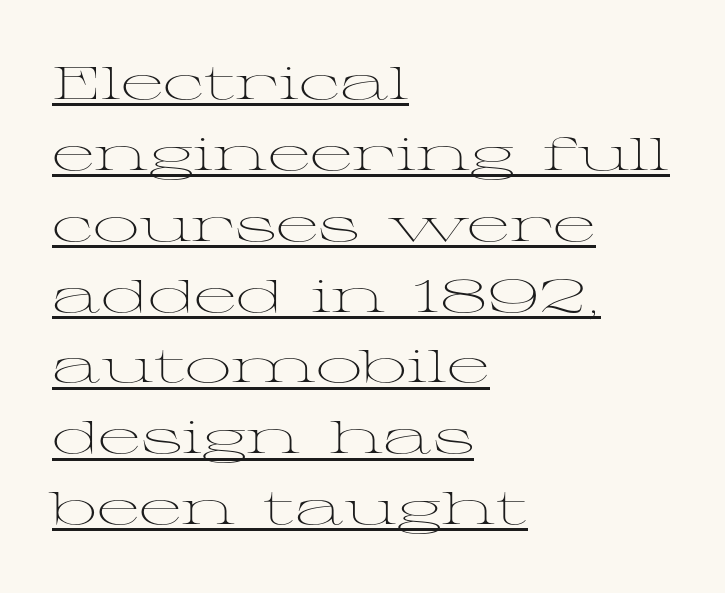
Q: Is the text bold? A: No.
Q: Is the text italic (slanted)? A: No, it is upright.
Q: Is the typeface a serif or a sans-serif typeface? A: Serif.
Q: Is the text underlined? A: Yes.
Q: How is the paragraph aligned? A: Left-aligned.
Q: Is the spacing between letters normal or unusually wide? A: Normal.
Q: Is the spacing between lines tight, normal or loose? A: Normal.
Q: Width (condensed, normal, or wide)? A: Wide.
Q: Stroke contrast? A: Medium.
Q: x-height? A: Medium.
Q: Monospaced? A: No.
